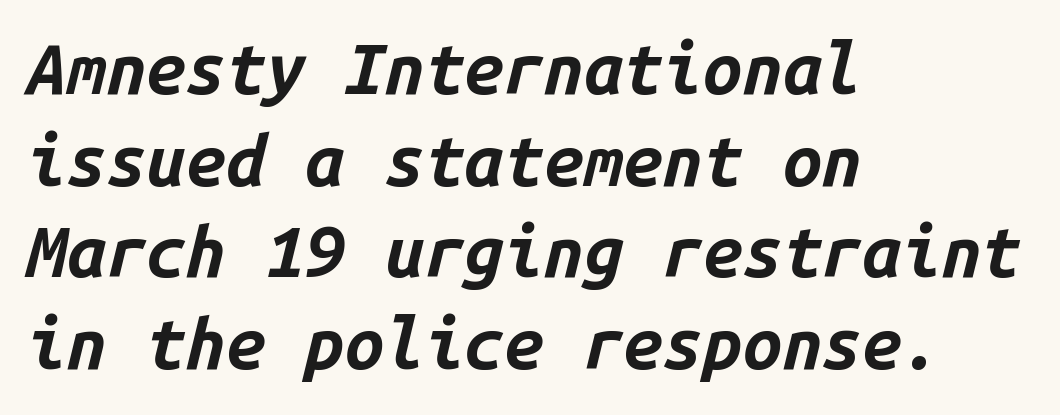
{"italic": "yes", "lean": "right", "slant_degrees": 14, "bold": "yes", "weight": "bold", "width": "normal", "stroke_contrast": "low", "x_height": "medium", "monospaced": "yes", "underline": "no", "align": "left", "line_spacing": "normal", "line_spacing_ratio": 1.29, "letter_spacing": "normal", "letter_spacing_em": 0.0, "glyph_px": 71}
